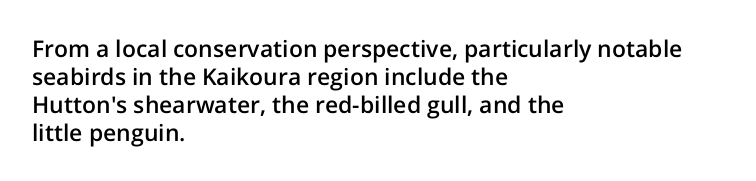
The image shows 23 px text type, upright; set left-aligned, line spacing 1.22x, normal letter spacing, not underlined.
